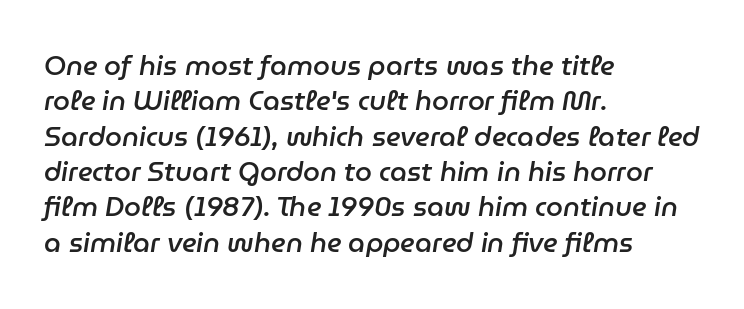
{"italic": "yes", "lean": "right", "slant_degrees": 9, "bold": "semi", "underline": "no", "align": "left", "line_spacing": "normal", "line_spacing_ratio": 1.31, "letter_spacing": "normal", "letter_spacing_em": 0.0, "glyph_px": 27}
